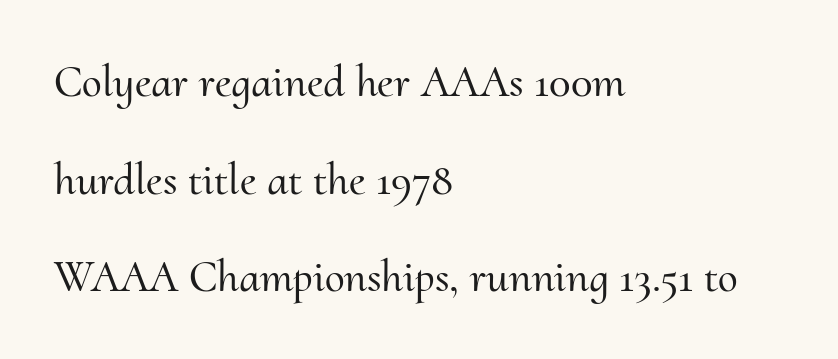
Q: Is the text italic (slanted)? A: No, it is upright.
Q: Is the typeface a serif or a sans-serif typeface? A: Serif.
Q: Is the text underlined? A: No.
Q: How is the paragraph aligned? A: Left-aligned.
Q: Is the spacing between letters normal or unusually wide? A: Normal.
Q: Is the spacing between lines tight, normal or loose? A: Loose.
Q: Width (condensed, normal, or wide)? A: Normal.
Q: Stroke contrast? A: Medium.
Q: x-height? A: Small.
Q: Monospaced? A: No.
